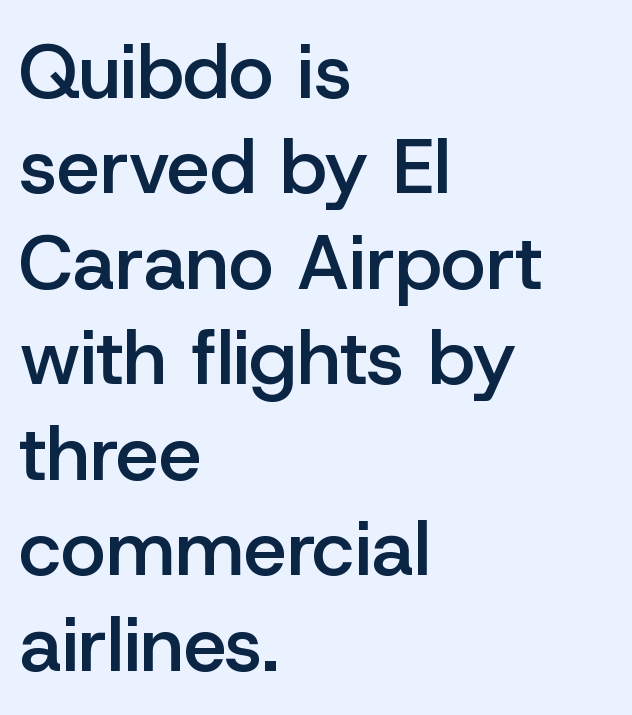
The image shows 77 px semibold sans-serif type, upright; set left-aligned, line spacing 1.24x, normal letter spacing, not underlined; low stroke contrast and a medium x-height.
